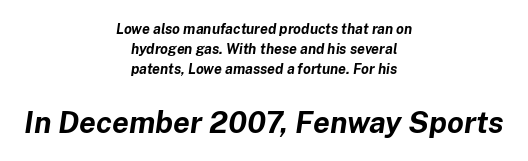
{"italic": "yes", "lean": "right", "slant_degrees": 8, "bold": "yes", "weight": "bold", "width": "normal", "stroke_contrast": "low", "x_height": "medium", "monospaced": "no", "underline": "no", "align": "center", "line_spacing": "normal", "line_spacing_ratio": 1.43, "letter_spacing": "normal", "letter_spacing_em": 0.0, "larger_block": "second", "size_ratio": 2.14, "glyph_px": 30}
